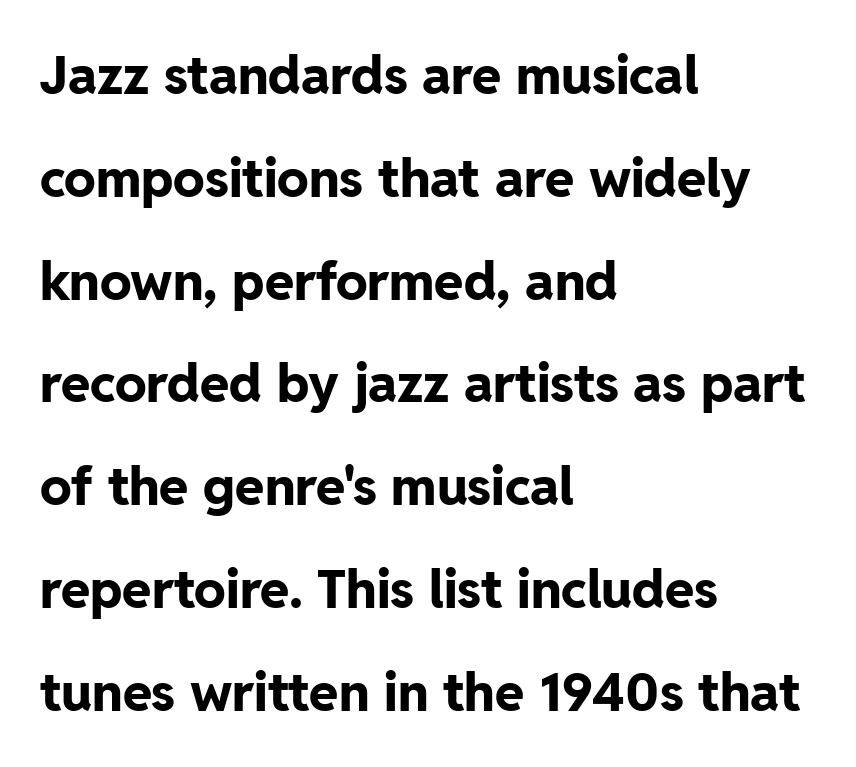
The face used here is proportionally spaced, like ordinary book or web type. Decoration check: the copy has no underline. Horizontal alignment here is leftward, the default for most running prose. The letters sit at their default tracking, neither squeezed nor spread. Rows of type keep a wide berth in the vertical direction.
